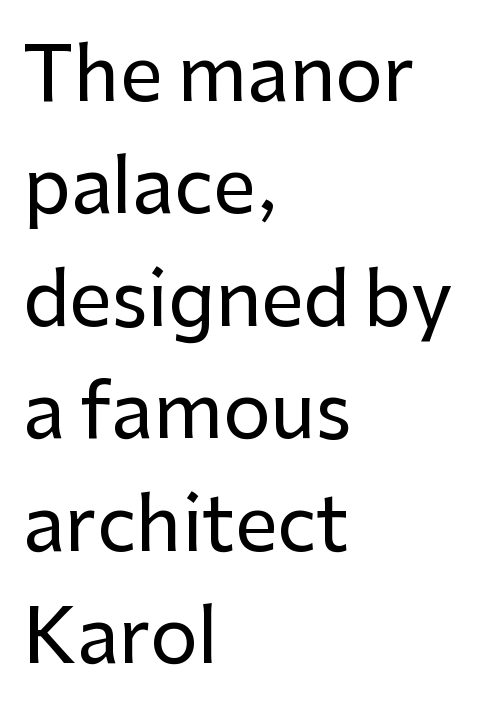
{"serif": "no", "italic": "no", "width": "normal", "stroke_contrast": "low", "x_height": "medium", "monospaced": "no", "underline": "no", "align": "left", "line_spacing": "normal", "line_spacing_ratio": 1.5, "letter_spacing": "normal", "letter_spacing_em": 0.0, "glyph_px": 75}
